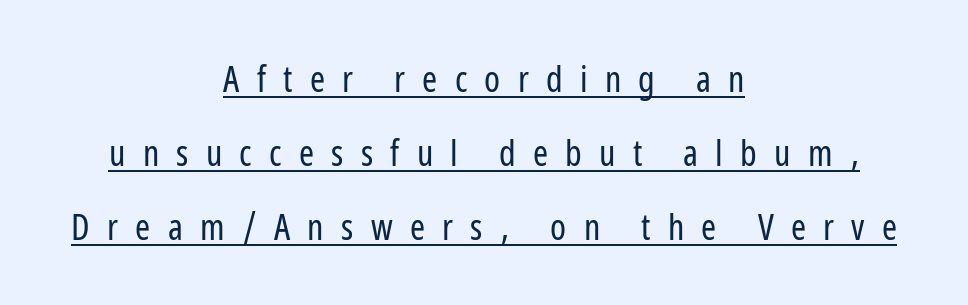
The image shows 36 px regular-weight, condensed sans-serif type, upright; set centered, loose line spacing (2.06x), unusually wide letter spacing (+0.48 em), underlined; low stroke contrast and a medium x-height.
